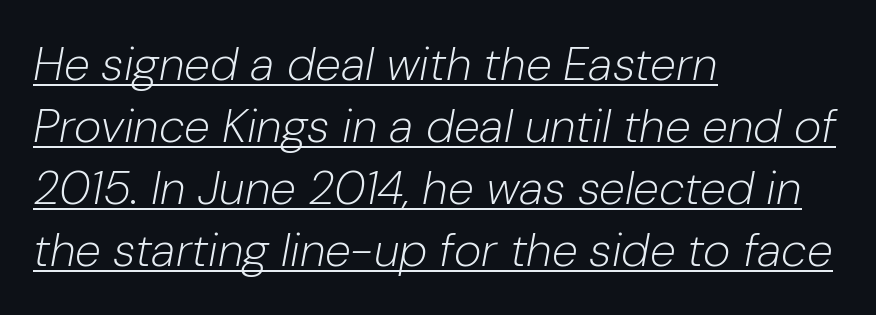
{"italic": "yes", "lean": "right", "slant_degrees": 10, "bold": "no", "weight": "light", "width": "normal", "stroke_contrast": "low", "x_height": "medium", "monospaced": "no", "underline": "yes", "align": "left", "line_spacing": "normal", "line_spacing_ratio": 1.32, "letter_spacing": "normal", "letter_spacing_em": 0.0, "glyph_px": 47}
